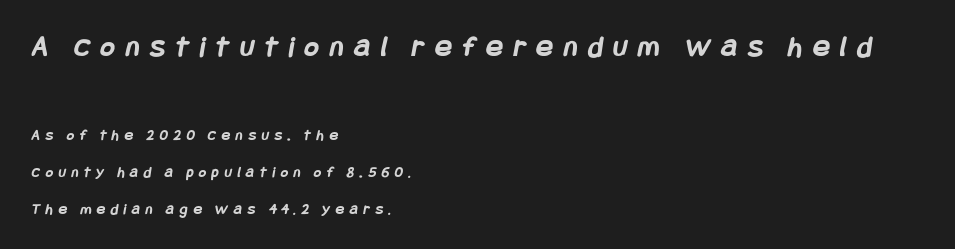
{"serif": "no", "bold": "yes", "weight": "semibold", "width": "condensed", "stroke_contrast": "low", "x_height": "large", "underline": "no", "align": "left", "line_spacing": "loose", "line_spacing_ratio": 2.3, "letter_spacing": "wide", "letter_spacing_em": 0.35, "larger_block": "first", "size_ratio": 1.94, "glyph_px": 31}
